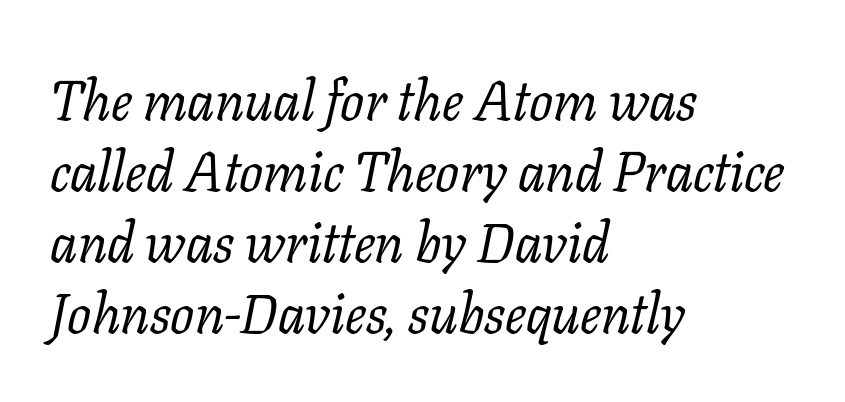
The whole block is typeset with a tilt. Each letter keeps its own natural width here, so spacing adapts to shape. Horizontal bands of white between lines are of average thickness. Caption: multi-line text, flush left, ragged right.
